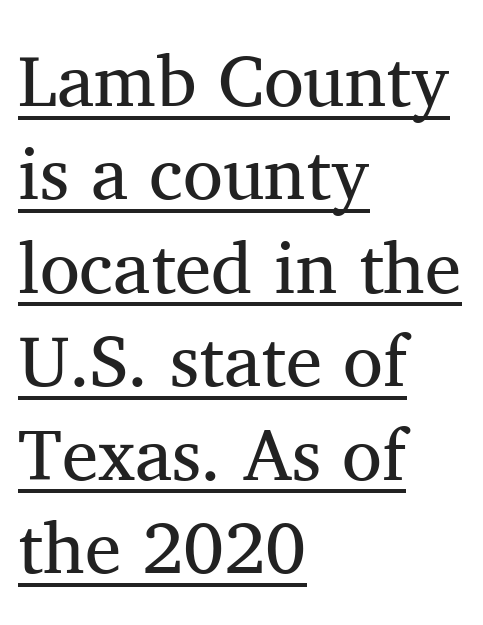
The image shows 73 px regular-weight serif type, upright; set left-aligned, normal line spacing (1.28x), normal letter spacing, underlined; medium stroke contrast and a medium x-height.
